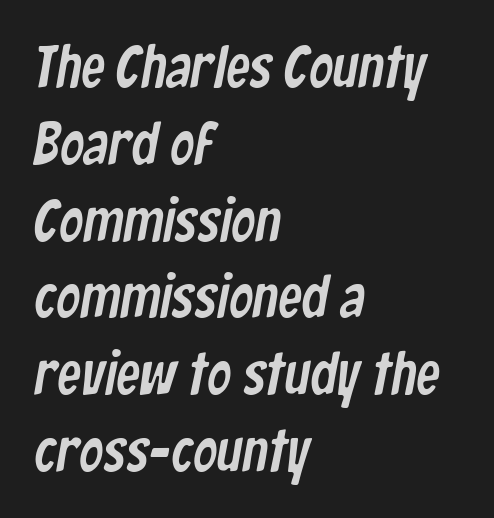
Q: Is the typeface a serif or a sans-serif typeface? A: Sans-serif.
Q: Is the text underlined? A: No.
Q: How is the paragraph aligned? A: Left-aligned.
Q: Is the spacing between letters normal or unusually wide? A: Normal.
Q: Is the spacing between lines tight, normal or loose? A: Normal.
Q: Width (condensed, normal, or wide)? A: Condensed.
Q: Stroke contrast? A: Low.
Q: x-height? A: Medium.
Q: Monospaced? A: No.
